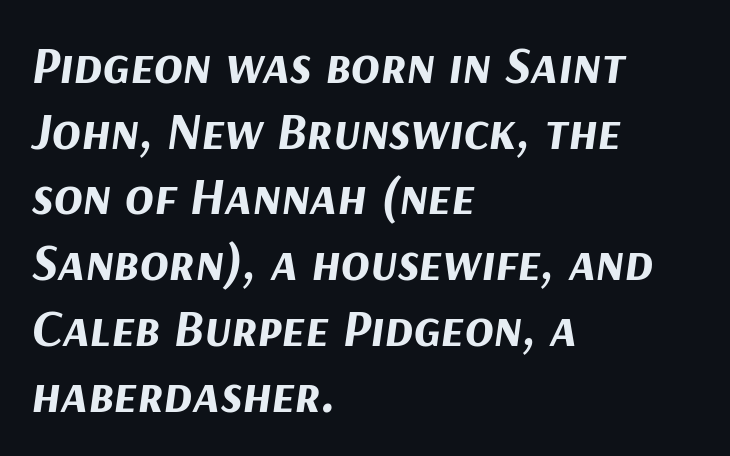
The image shows 53 px bold type, italic (leaning right); set left-aligned, line spacing 1.24x, normal letter spacing, not underlined; medium stroke contrast and a medium x-height.
